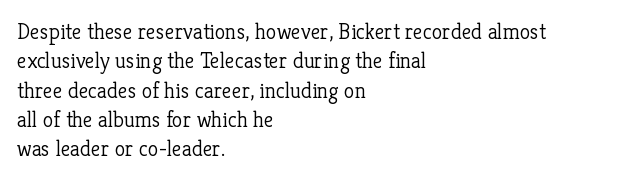
The image shows 22 px text type, upright; set left-aligned, normal line spacing (1.33x), normal letter spacing, not underlined.
